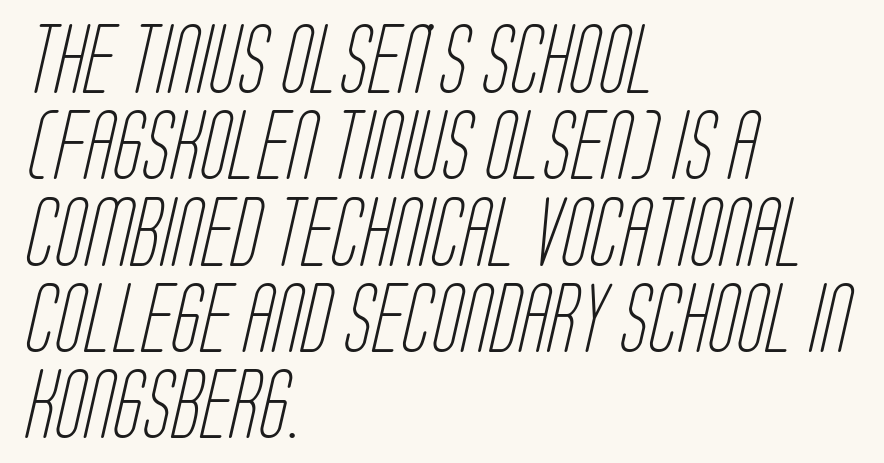
This rendering leaves character spacing at its baseline value. This reads as an unemphasized weight, regular at the heaviest. This sample keeps an unexceptional amount of space between lines. These lines are rendered in a variable-pitch font. Which margin do the lines hug? The left one — the right edge is uneven.
